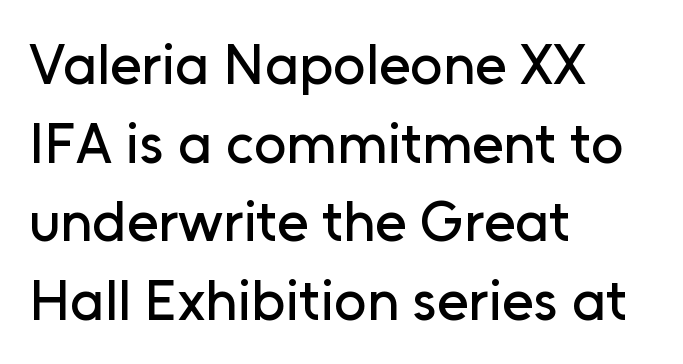
The image shows 57 px sans-serif type, upright; set left-aligned, normal line spacing (1.38x), normal letter spacing, not underlined; low stroke contrast and a medium x-height.
